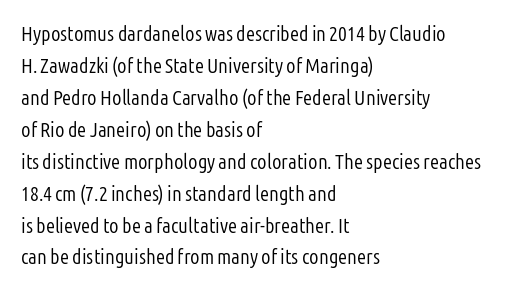
Q: Is the text bold? A: No.
Q: Is the text italic (slanted)? A: No, it is upright.
Q: Is the text underlined? A: No.
Q: How is the paragraph aligned? A: Left-aligned.
Q: Is the spacing between letters normal or unusually wide? A: Normal.
Q: Is the spacing between lines tight, normal or loose? A: Normal.
